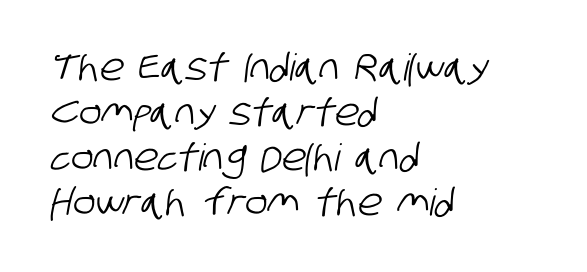
The image shows 37 px condensed sans-serif type; set left-aligned, line spacing 1.22x, normal letter spacing, not underlined; low stroke contrast and a large x-height.
